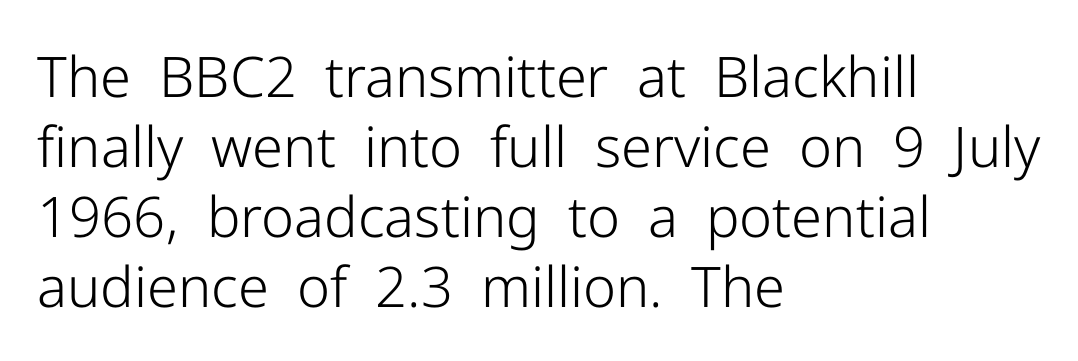
The line-height multiplier appears to be the usual default. The type sits square on the baseline with zero lean. The text was rendered using a sans face with plain stroke endings. Anything drawn beneath the words? Only blank space.
